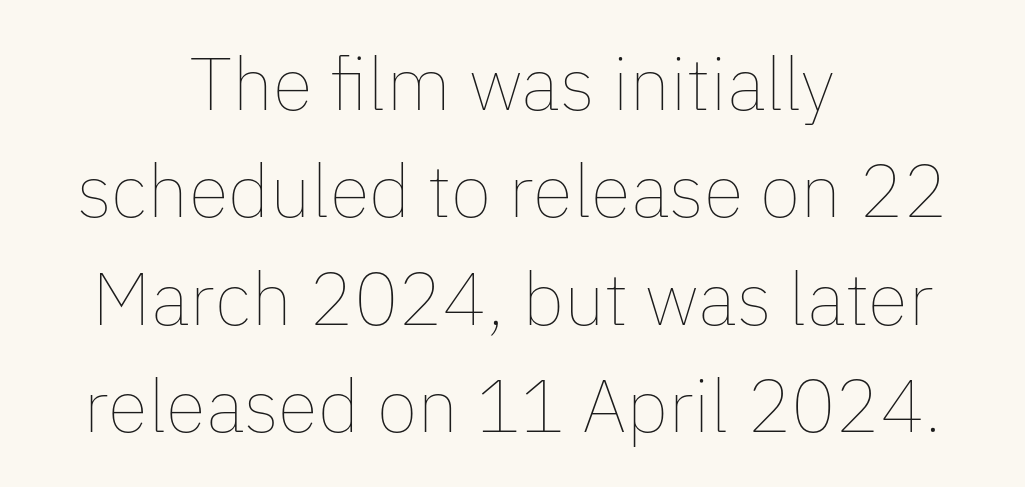
The lettering holds an erect, upright posture throughout. Centered paragraph, ragged on both sides. Is there much room between lines? A standard amount, neither cramped nor airy. The rendering uses natural spacing where letterforms have individual widths. The face used here is rendered with its standard letterfit.
